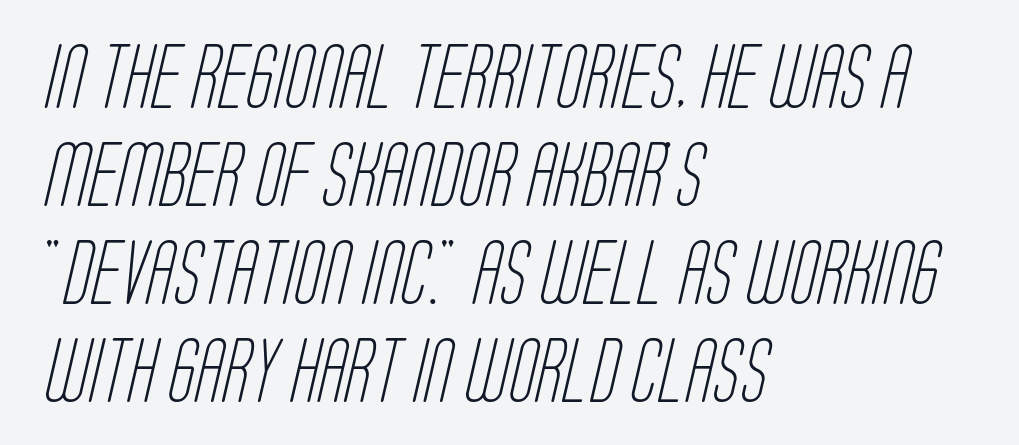
The image shows 64 px light, condensed sans-serif type; set left-aligned, normal line spacing (1.53x), normal letter spacing, not underlined; low stroke contrast and a large x-height.
